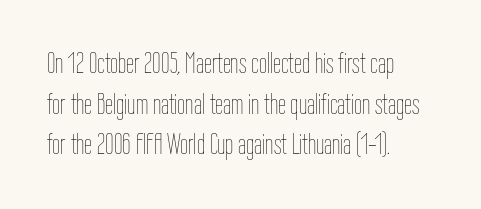
{"italic": "no", "bold": "no", "weight": "thin", "width": "condensed", "stroke_contrast": "low", "x_height": "medium", "monospaced": "no", "underline": "no", "align": "left", "line_spacing": "normal", "line_spacing_ratio": 1.4, "letter_spacing": "normal", "letter_spacing_em": 0.0, "glyph_px": 29}
